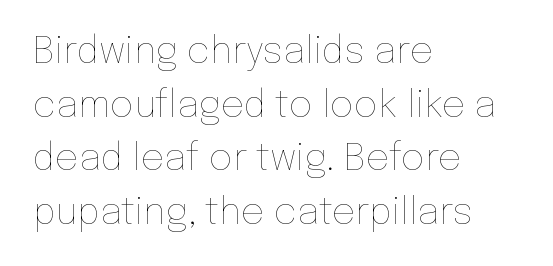
Q: Is the text bold? A: No.
Q: Is the text italic (slanted)? A: No, it is upright.
Q: Is the text underlined? A: No.
Q: How is the paragraph aligned? A: Left-aligned.
Q: Is the spacing between letters normal or unusually wide? A: Normal.
Q: Is the spacing between lines tight, normal or loose? A: Normal.
Q: Width (condensed, normal, or wide)? A: Normal.
Q: Stroke contrast? A: Low.
Q: x-height? A: Medium.
Q: Monospaced? A: No.
